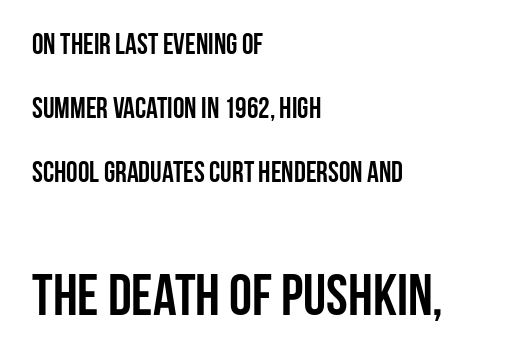
In terms of weight, the rendering is a true, heavy bold. How would I describe the line gaps? Wide and relaxed. If you drew a ruler down the left edge, every line would touch it. Inter-character spacing is left at the font's built-in metrics. Are there feet on the stems? There aren't — it's a sans. You could not count columns in this text — the font is proportionally spaced.
